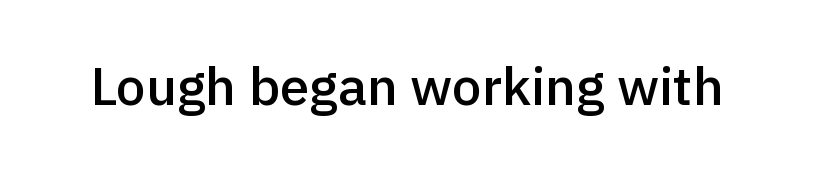
The image shows 53 px semibold sans-serif type, upright; set normal letter spacing, not underlined; a medium x-height.
